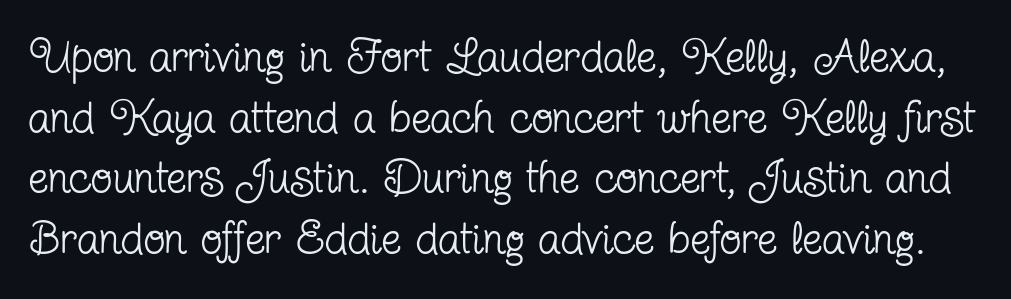
The image shows 45 px regular-weight, condensed serif type, upright; set normal line spacing (1.35x), normal letter spacing, not underlined; low stroke contrast and a medium x-height.
